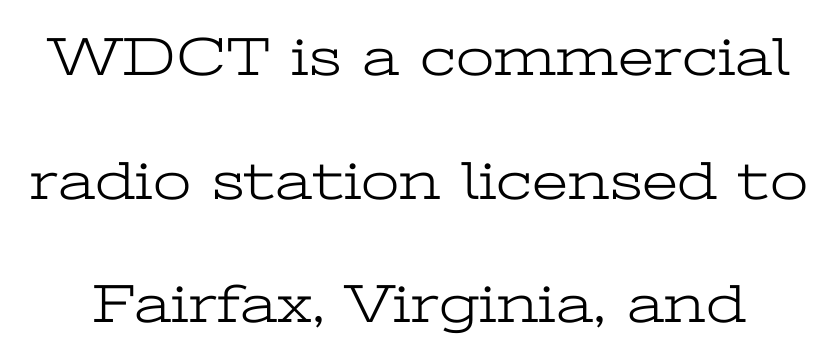
The text was rendered using a seriffed face with decorative stroke endings. Students, observe: this is what heavily led, spacious text looks like. The zone under the glyphs is completely vacant. This sample uses plain, unmodified letter spacing.
